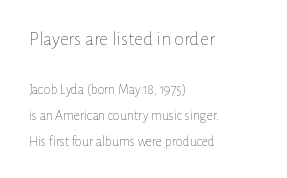
Stroke thickness stays within the range of a standard reading face or lighter. All the whitespace from short lines collects on the right. Whoever set this made the first block the dominant, larger element. Notice how the stems are strictly vertical — no italics here.
